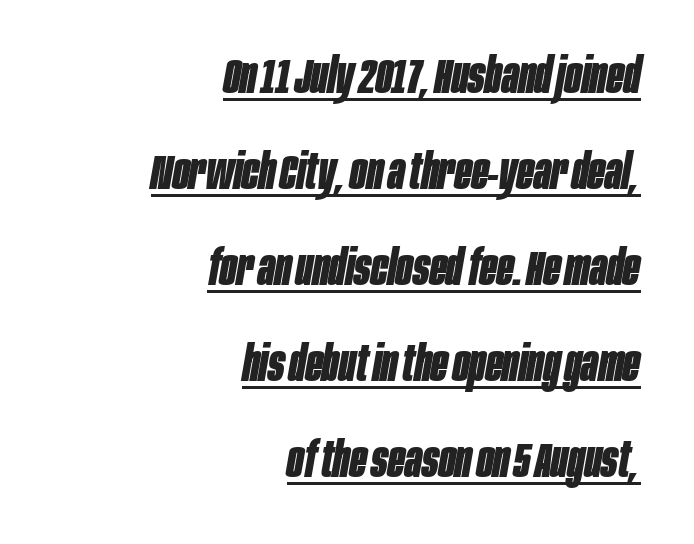
The image shows 49 px bold, condensed type, italic (leaning right); set right-aligned, loose line spacing (1.96x), normal letter spacing, underlined; low stroke contrast and a large x-height.
